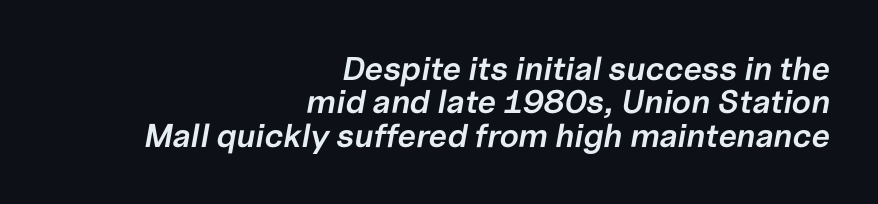
The image shows 33 px semibold type, italic (leaning right); set right-aligned, tight line spacing (1.01x), normal letter spacing, not underlined; low stroke contrast and a medium x-height.
